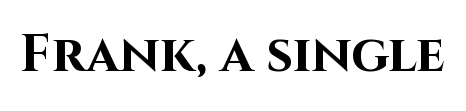
The image shows 52 px bold sans-serif type, upright; set normal letter spacing, not underlined; high stroke contrast and a large x-height.
